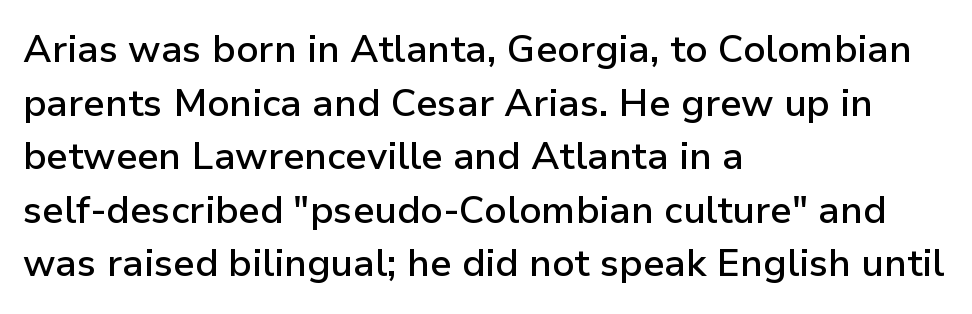
The image shows 38 px semibold sans-serif type, upright; set left-aligned, normal line spacing (1.41x), normal letter spacing, not underlined; low stroke contrast and a medium x-height.
